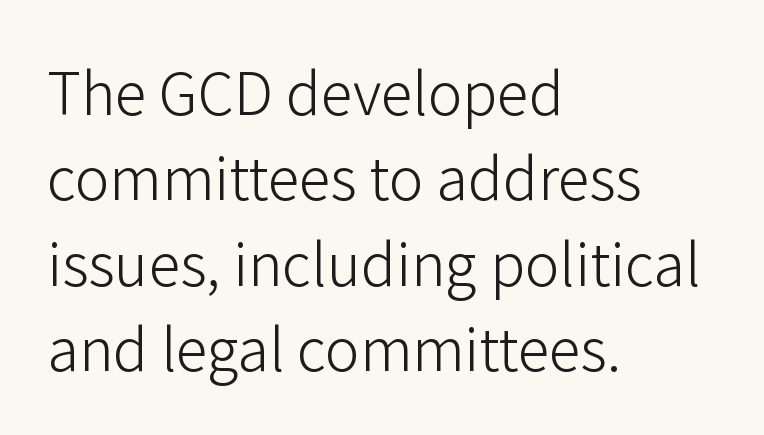
Q: Is the text bold? A: No.
Q: Is the text italic (slanted)? A: No, it is upright.
Q: Is the typeface a serif or a sans-serif typeface? A: Sans-serif.
Q: Is the text underlined? A: No.
Q: How is the paragraph aligned? A: Left-aligned.
Q: Is the spacing between letters normal or unusually wide? A: Normal.
Q: Is the spacing between lines tight, normal or loose? A: Normal.
Q: Width (condensed, normal, or wide)? A: Normal.
Q: Stroke contrast? A: Low.
Q: x-height? A: Medium.
Q: Monospaced? A: No.
